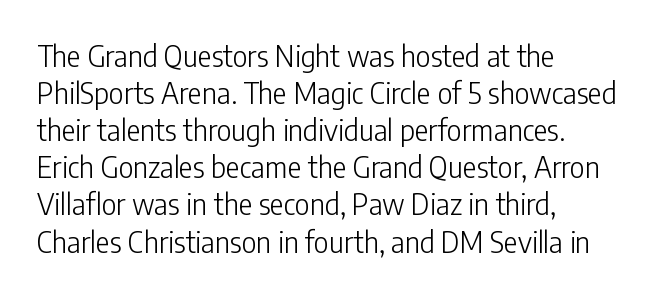
Q: Is the text bold? A: No.
Q: Is the text italic (slanted)? A: No, it is upright.
Q: Is the typeface a serif or a sans-serif typeface? A: Sans-serif.
Q: Is the text underlined? A: No.
Q: How is the paragraph aligned? A: Left-aligned.
Q: Is the spacing between letters normal or unusually wide? A: Normal.
Q: Is the spacing between lines tight, normal or loose? A: Normal.
Q: Width (condensed, normal, or wide)? A: Condensed.
Q: Stroke contrast? A: Low.
Q: x-height? A: Medium.
Q: Monospaced? A: No.
